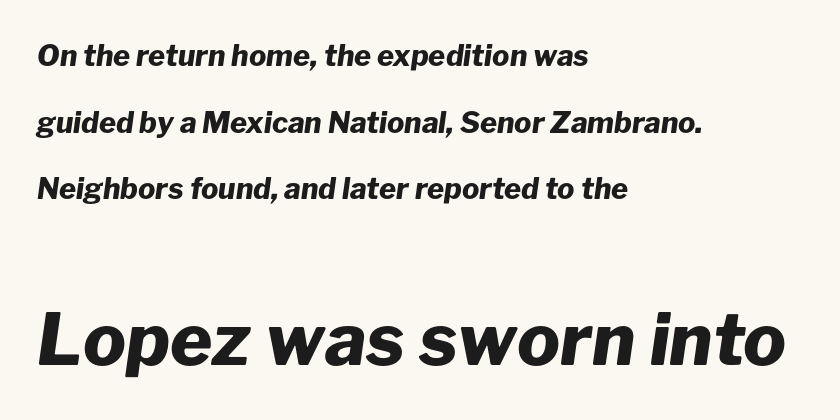
The image shows 72 px heavy type, italic (leaning right); set left-aligned, loose line spacing (2.3x), normal letter spacing, not underlined; the second (bottom) block is 2.48x larger; low stroke contrast and a medium x-height.
